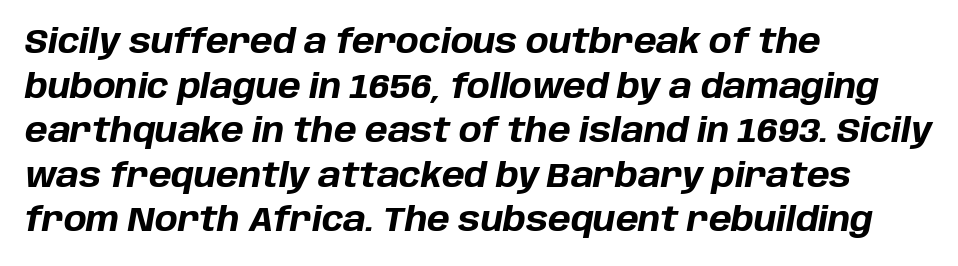
{"italic": "yes", "lean": "right", "slant_degrees": 10, "bold": "yes", "weight": "bold", "width": "normal", "stroke_contrast": "low", "x_height": "large", "monospaced": "no", "underline": "no", "align": "left", "line_spacing": "normal", "line_spacing_ratio": 1.31, "letter_spacing": "normal", "letter_spacing_em": 0.0, "glyph_px": 34}
